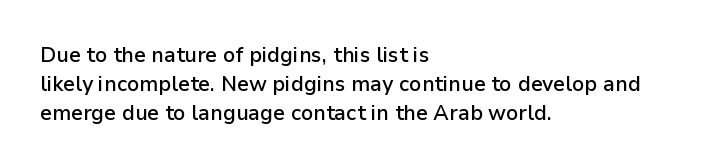
The image shows 21 px text type, upright; set left-aligned, normal line spacing (1.38x), normal letter spacing, not underlined.
